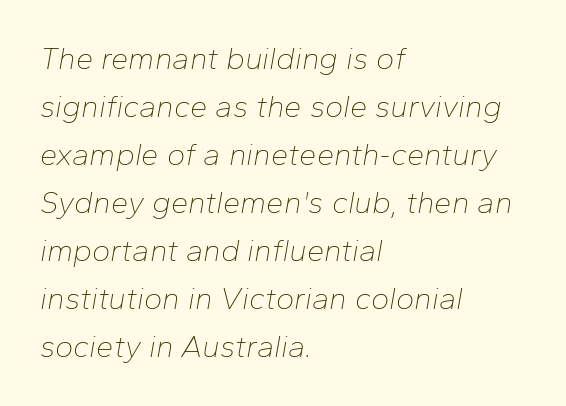
The lettering tilts uniformly, giving the passage an italic look. Varying glyph widths throughout — classic text-font behaviour. If you drew a ruler down the left edge, every line would touch it. The lines sit at an ordinary, default distance from one another. Stem width sits at or under what a default text font uses.
